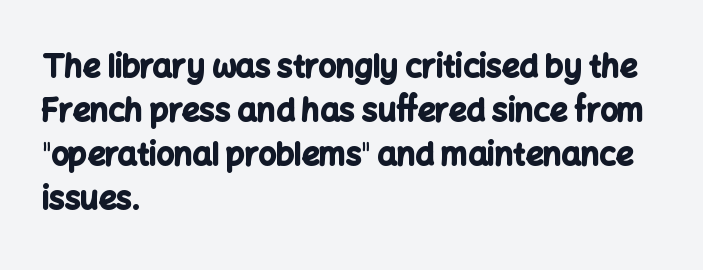
{"serif": "no", "italic": "no", "bold": "yes", "weight": "bold", "width": "normal", "stroke_contrast": "low", "x_height": "medium", "monospaced": "no", "underline": "no", "align": "left", "line_spacing": "normal", "line_spacing_ratio": 1.42, "letter_spacing": "normal", "letter_spacing_em": 0.0, "glyph_px": 31}
